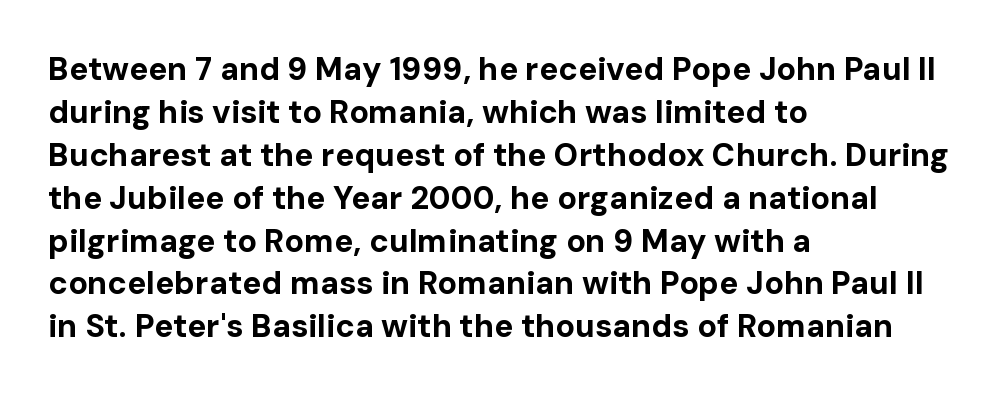
Check where the strokes stop: nothing finishes them off — pure sans. The sample has been set heavy, in full bold. Beneath every word, the page is bare. A classic flush-left, rag-right setting is used for this passage. Ordinary non-slanted type is in use. Each word holds together tightly as a unit, with standard inter-letter gaps.
